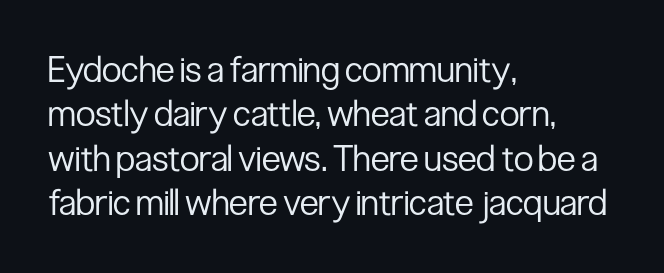
{"serif": "no", "italic": "no", "bold": "no", "weight": "regular", "width": "condensed", "stroke_contrast": "low", "x_height": "medium", "monospaced": "no", "underline": "no", "align": "left", "line_spacing_ratio": 1.23, "letter_spacing": "normal", "letter_spacing_em": 0.0, "glyph_px": 36}
